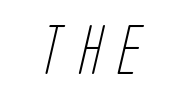
Each letter keeps its own natural width here, so spacing adapts to shape. Look at the tracking — it's clearly loosened, letters drifting apart. This reads as an unemphasized weight, regular at the heaviest. Underline: absent. The letters carry no serifs — their stems end cleanly without finishing strokes.
